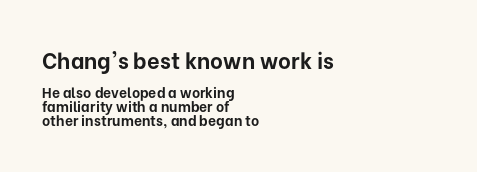
Q: Is the text bold? A: Yes.
Q: Is the text italic (slanted)? A: No, it is upright.
Q: Is the text underlined? A: No.
Q: How is the paragraph aligned? A: Left-aligned.
Q: Is the spacing between letters normal or unusually wide? A: Normal.
Q: Is the spacing between lines tight, normal or loose? A: Tight.
Q: Which block of text is set in a larger size, the first (top) or the second (bottom)? A: The first (top) one.
